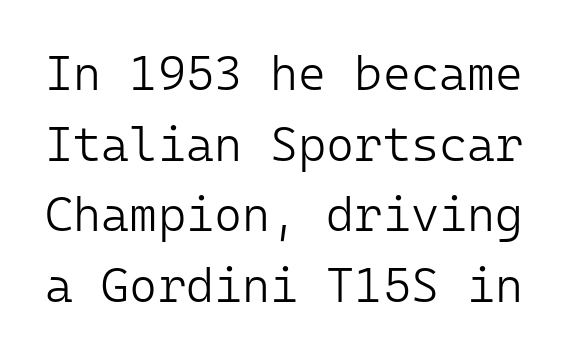
{"serif": "no", "italic": "no", "bold": "no", "weight": "light", "width": "normal", "stroke_contrast": "low", "x_height": "medium", "monospaced": "yes", "underline": "no", "line_spacing": "normal", "line_spacing_ratio": 1.47, "letter_spacing": "normal", "letter_spacing_em": 0.0, "glyph_px": 48}
